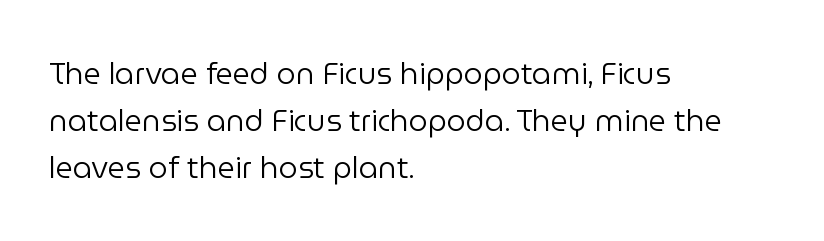
These lines are composed in type without serifs. Where is the straight margin? On the left. One glance says typical: line gaps are just what's usual. This is not heavy type; no bold has been used. Students, note that the glyphs here touch the page at normal intervals. The space beneath each line is pristine and unruled.
